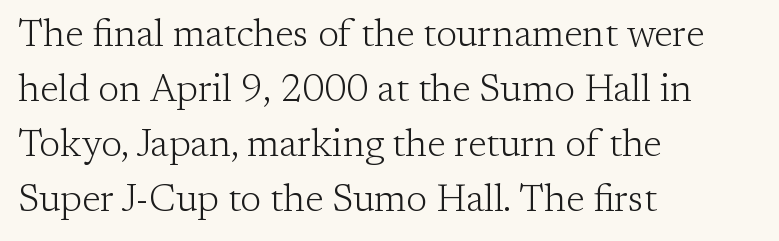
The image shows 38 px light serif type, upright; set left-aligned, normal line spacing (1.45x), normal letter spacing, not underlined; low stroke contrast and a medium x-height.
